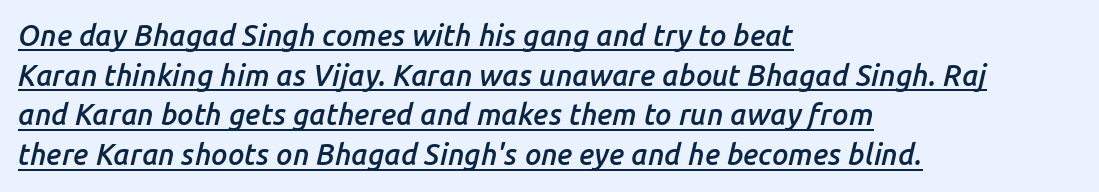
Q: Is the text bold? A: Semi-bold.
Q: Is the text italic (slanted)? A: Yes, it leans right by about 14 degrees.
Q: Is the text underlined? A: Yes.
Q: How is the paragraph aligned? A: Left-aligned.
Q: Is the spacing between letters normal or unusually wide? A: Normal.
Q: Is the spacing between lines tight, normal or loose? A: Normal.
Q: Width (condensed, normal, or wide)? A: Normal.
Q: Stroke contrast? A: Low.
Q: x-height? A: Medium.
Q: Monospaced? A: No.
